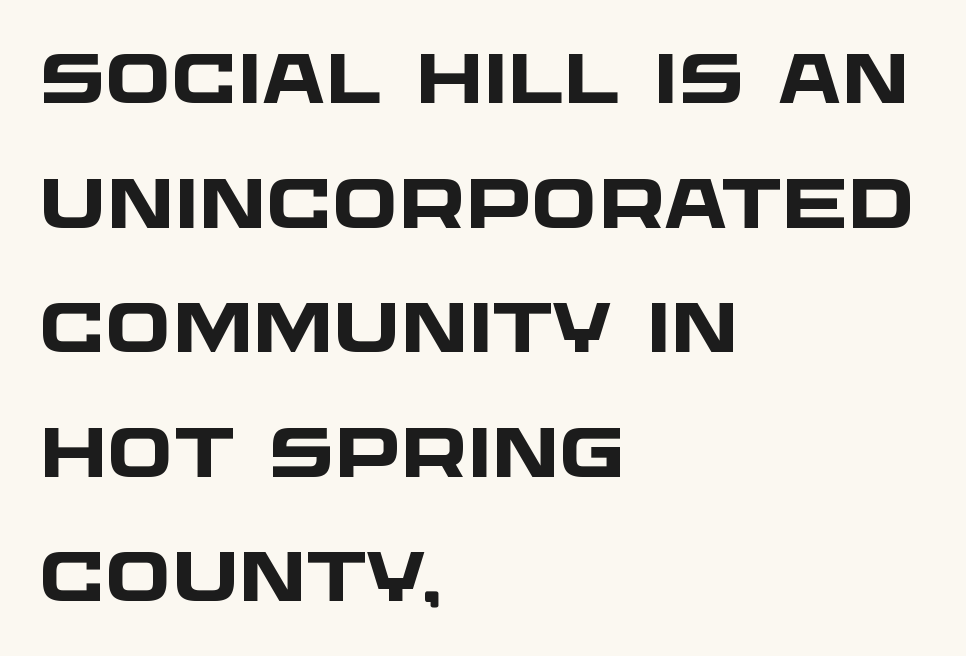
Compared with typical body copy, the letter spacing here is the same. Caption: multi-line text, flush left, ragged right. The text was rendered using a sans face with plain stroke endings. The zone under the glyphs is completely vacant. Varying glyph widths throughout — classic text-font behaviour. The glyphs have the mass of a bold cut.
